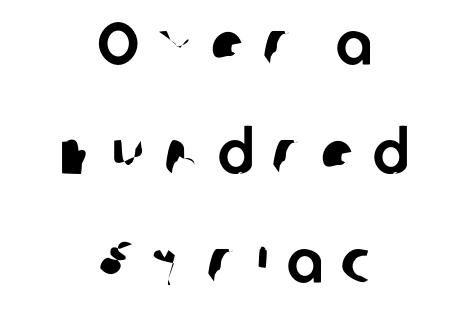
A typesetter would call this proportional, since set widths differ per character. Bare-footed words on every line. Font category for this specimen: sans-serif. There is plenty of visible air inserted between adjacent glyphs.
